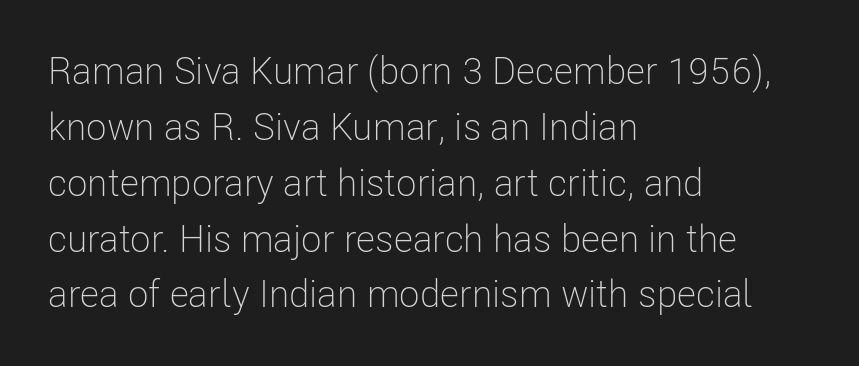
Horizontally, the lines are justified to the leading edge only. Varying glyph widths throughout — classic text-font behaviour. Regular leading. Grotesque or geometric, the face here clearly has no serifs. The gap between lines stays unmarked.
